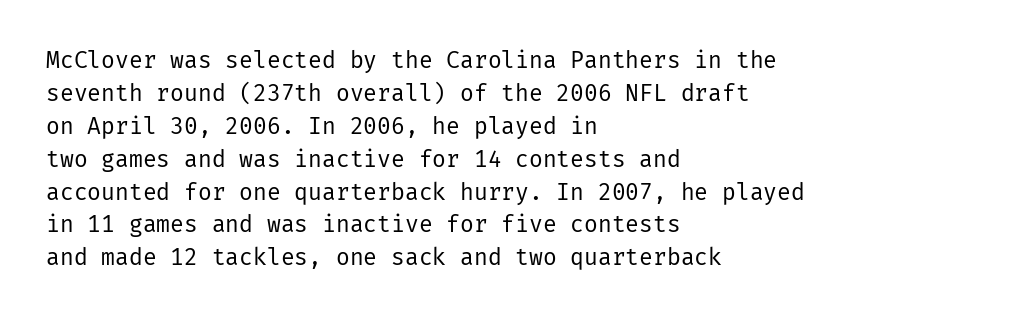
The image shows 23 px text type, upright; set left-aligned, normal line spacing (1.43x), normal letter spacing, not underlined.
